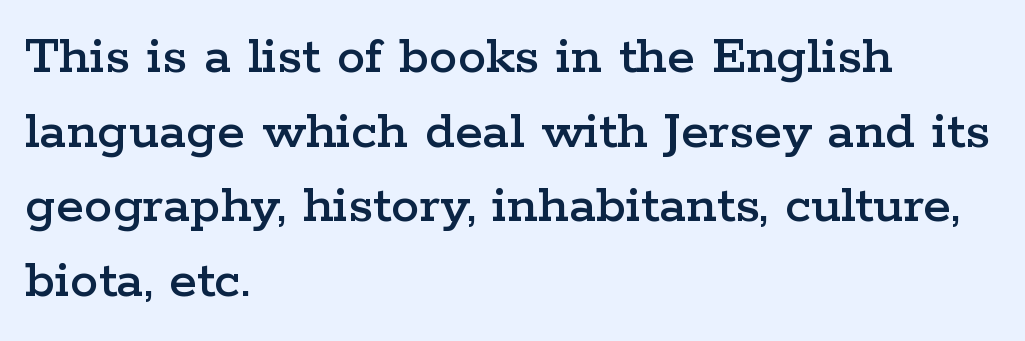
Alignment: flush left. The letters advance in unequal steps, a hallmark of proportional type. Evenly set lines give the paragraph a standard silhouette. This is serif lettering, the kind often seen in printed books. Glyph-to-glyph distance matches everyday printed text. Nope, not italic — everything's standing straight.
